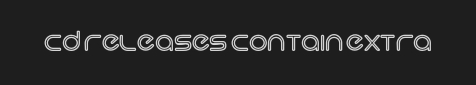
Q: Is the text italic (slanted)? A: No, it is upright.
Q: Is the text underlined? A: No.
Q: Is the spacing between letters normal or unusually wide? A: Normal.
